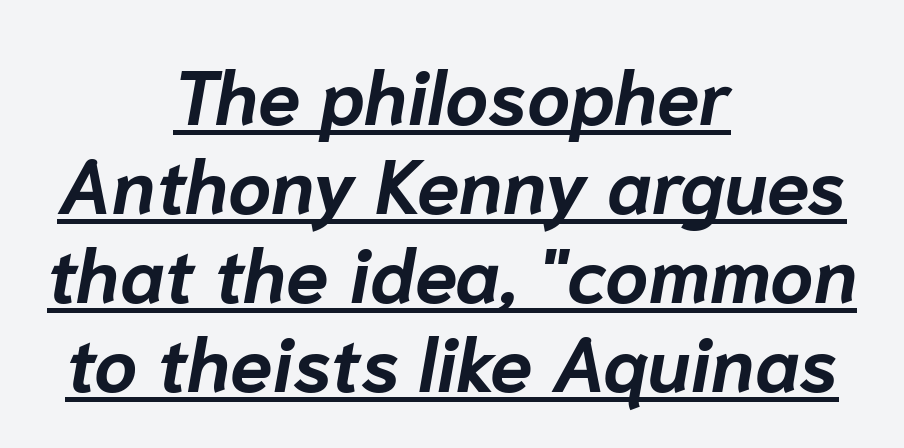
Q: Is the text bold? A: Yes.
Q: Is the text italic (slanted)? A: Yes, it leans right by about 10 degrees.
Q: Is the text underlined? A: Yes.
Q: How is the paragraph aligned? A: Centered.
Q: Is the spacing between letters normal or unusually wide? A: Normal.
Q: Width (condensed, normal, or wide)? A: Normal.
Q: Stroke contrast? A: Low.
Q: x-height? A: Medium.
Q: Monospaced? A: No.
